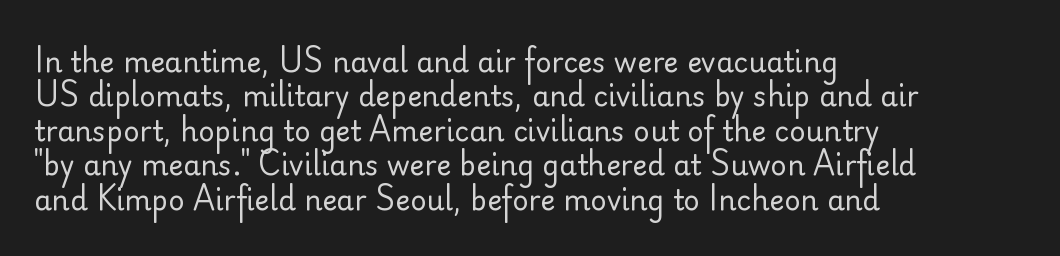
Q: Is the text bold? A: No.
Q: Is the text italic (slanted)? A: No, it is upright.
Q: Is the typeface a serif or a sans-serif typeface? A: Sans-serif.
Q: Is the text underlined? A: No.
Q: How is the paragraph aligned? A: Left-aligned.
Q: Is the spacing between letters normal or unusually wide? A: Normal.
Q: Width (condensed, normal, or wide)? A: Normal.
Q: Stroke contrast? A: Low.
Q: x-height? A: Small.
Q: Monospaced? A: No.
